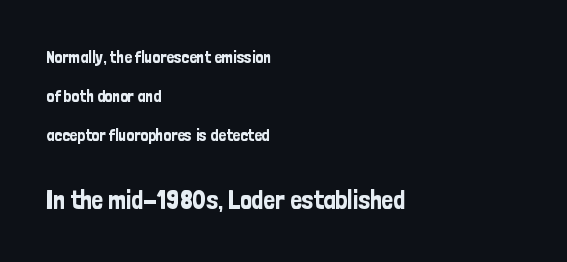
The image shows 26 px text type, upright; set left-aligned, loose line spacing (2.29x), normal letter spacing, not underlined; the second (bottom) block is 1.53x larger.
